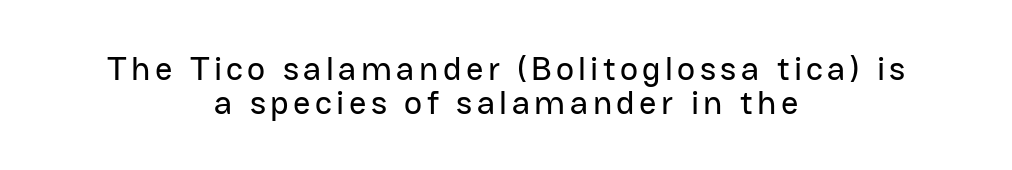
The rendering uses a small line-height, squeezing the rows. A bare baseline throughout the passage. The letters stand straight up with perfectly vertical stems. Both edges are ragged and mirror each other, which tells us the setting is centered. The rendering shows plain stroke endings on the letterforms — a sans-serif design. The letters advance in unequal steps, a hallmark of proportional type.
